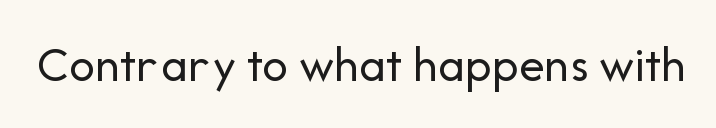
Compared with a typical body face, this is equally light or lighter still. Is the letter spacing exaggerated? No — it looks like the ordinary default. The font family rendered here belongs to the sans-serif group. Just letters on the line, the space beneath them empty. Vertical strokes here are truly vertical. You could not count columns in this text — the font is proportionally spaced.
